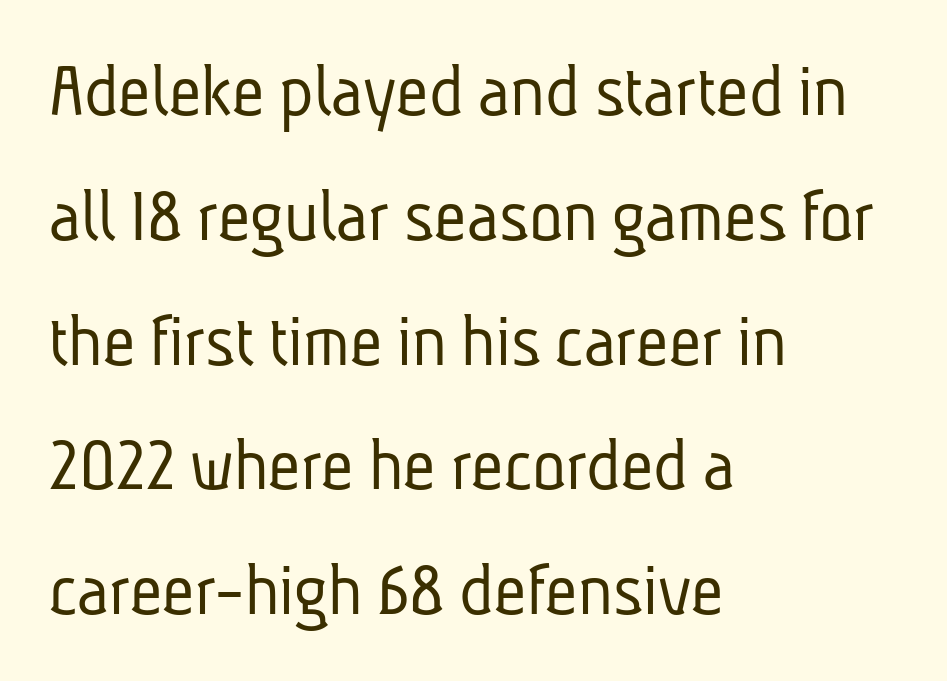
The image shows 79 px light, condensed sans-serif type; set left-aligned, normal line spacing (1.58x), normal letter spacing, not underlined; low stroke contrast and a medium x-height.
